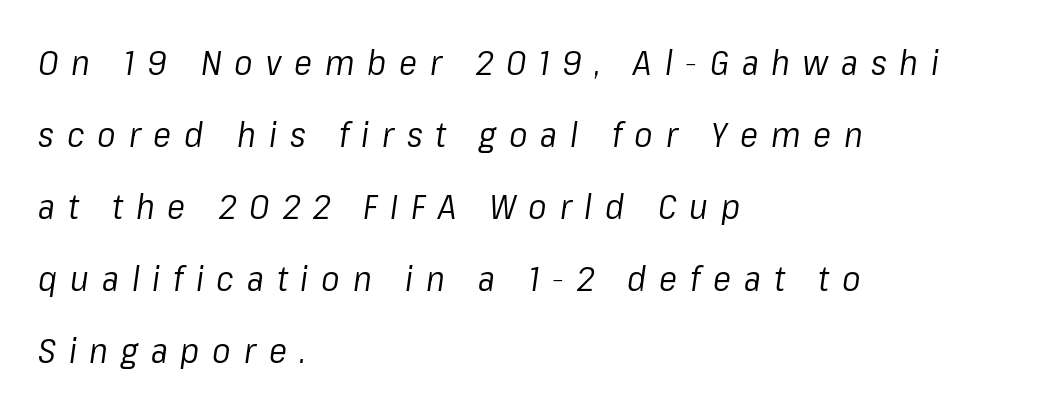
Display-style spreading of the glyphs; the letterfit is very open. The passage shown is not underscored anywhere. Would a proofreader flag this as italicized? Yes. Think of a printed novel: that variable character pitch is what you see here.
